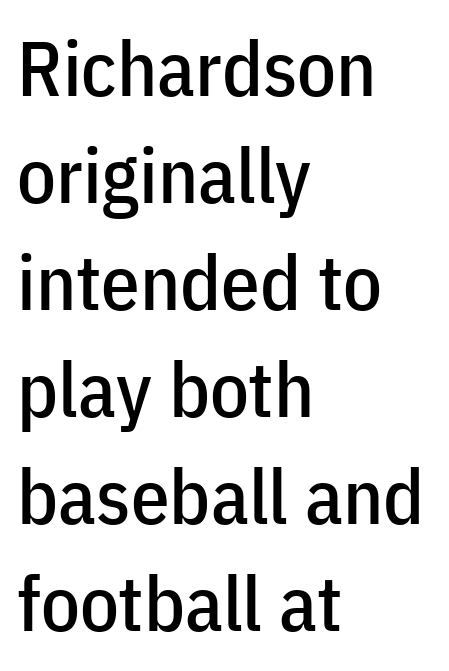
{"serif": "no", "italic": "no", "width": "condensed", "stroke_contrast": "low", "x_height": "medium", "monospaced": "no", "underline": "no", "align": "left", "line_spacing": "normal", "line_spacing_ratio": 1.39, "letter_spacing": "normal", "letter_spacing_em": 0.0, "glyph_px": 77}
